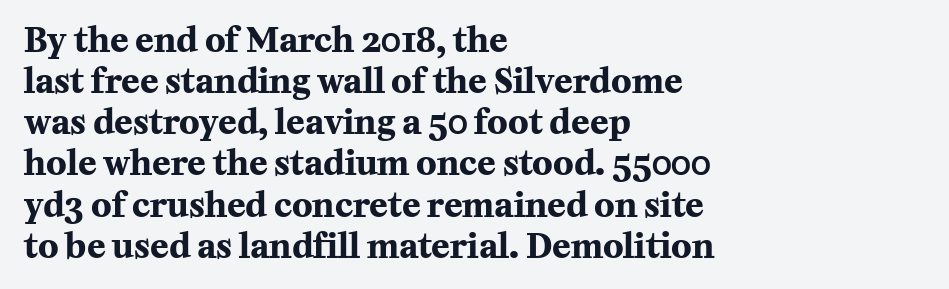
{"serif": "yes", "italic": "no", "bold": "yes", "weight": "bold", "width": "normal", "stroke_contrast": "medium", "x_height": "medium", "monospaced": "no", "underline": "no", "align": "left", "line_spacing_ratio": 1.21, "letter_spacing": "normal", "letter_spacing_em": 0.0, "glyph_px": 34}
